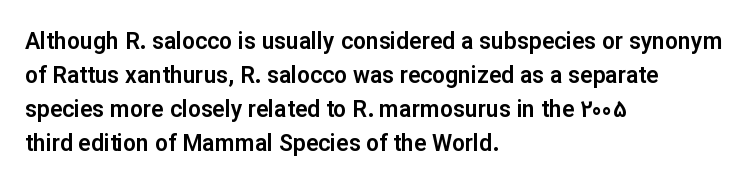
Q: Is the text italic (slanted)? A: No, it is upright.
Q: Is the text underlined? A: No.
Q: How is the paragraph aligned? A: Left-aligned.
Q: Is the spacing between letters normal or unusually wide? A: Normal.
Q: Is the spacing between lines tight, normal or loose? A: Normal.
